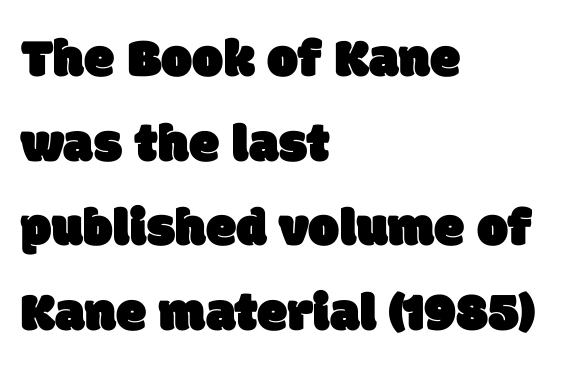
Q: Is the typeface a serif or a sans-serif typeface? A: Sans-serif.
Q: Is the text underlined? A: No.
Q: How is the paragraph aligned? A: Left-aligned.
Q: Is the spacing between letters normal or unusually wide? A: Normal.
Q: Is the spacing between lines tight, normal or loose? A: Normal.
Q: Width (condensed, normal, or wide)? A: Normal.
Q: Stroke contrast? A: Low.
Q: x-height? A: Large.
Q: Monospaced? A: No.
